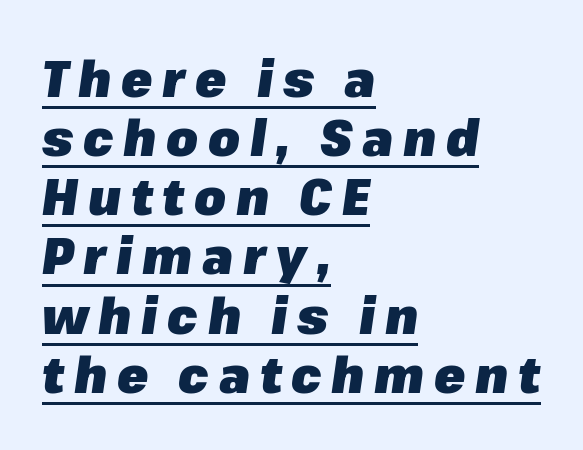
{"italic": "yes", "lean": "right", "slant_degrees": 8, "bold": "yes", "weight": "heavy", "width": "normal", "stroke_contrast": "low", "x_height": "medium", "monospaced": "no", "underline": "yes", "align": "left", "line_spacing_ratio": 1.16, "glyph_px": 51}
